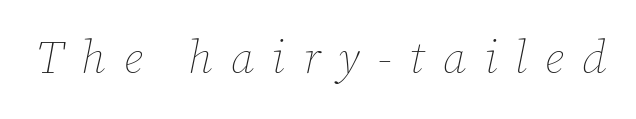
These lines are rendered in a variable-pitch font. Only glyphs here, with clear space below each row. Does extra space separate the letters? Yes, quite a lot of it. Nothing heavy about these letters — not bold at all. Slanted lettering throughout.
